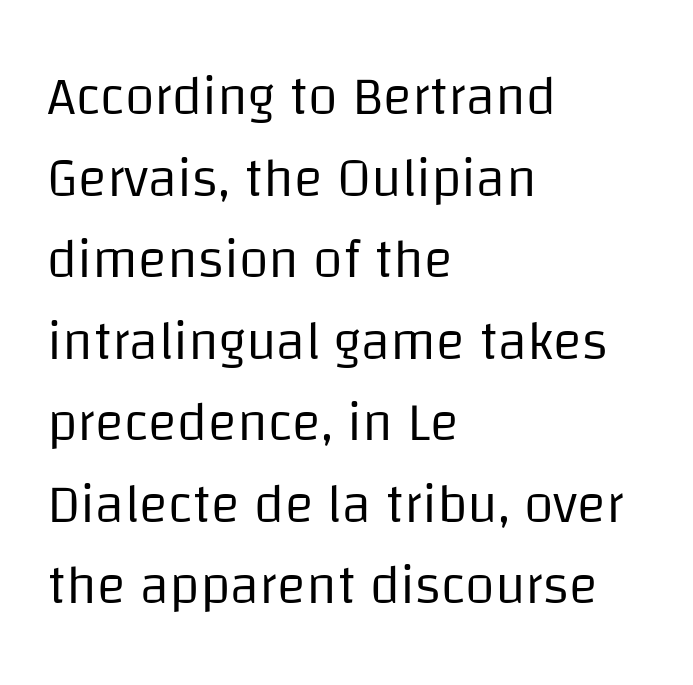
The image shows 54 px regular-weight sans-serif type, upright; set left-aligned, normal line spacing (1.51x), normal letter spacing, not underlined; low stroke contrast and a large x-height.
